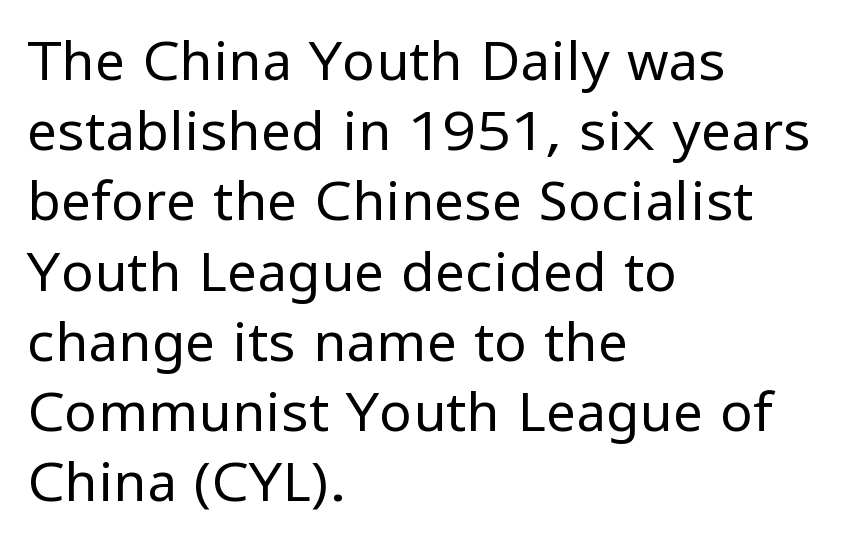
{"serif": "no", "italic": "no", "bold": "no", "weight": "regular", "width": "normal", "stroke_contrast": "low", "x_height": "medium", "monospaced": "no", "underline": "no", "align": "left", "line_spacing": "normal", "line_spacing_ratio": 1.3, "letter_spacing": "normal", "letter_spacing_em": 0.0, "glyph_px": 54}
